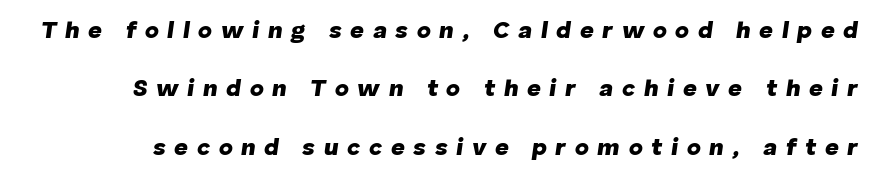
The image shows 24 px bold type, italic (leaning right); set loose line spacing (2.43x), unusually wide letter spacing (+0.36 em), not underlined.
